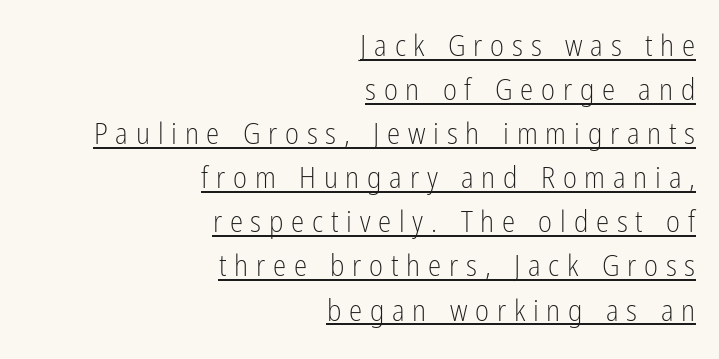
A flush-right, rag-left setting is used for this passage. Leading matches the norm, producing a regular column. Here the designer chose a conventional face with non-uniform glyph widths. This rendering employs a face without finishing strokes, i.e., a sans-serif. This is underlined copy, the kind a proofreader might mark for attention.
